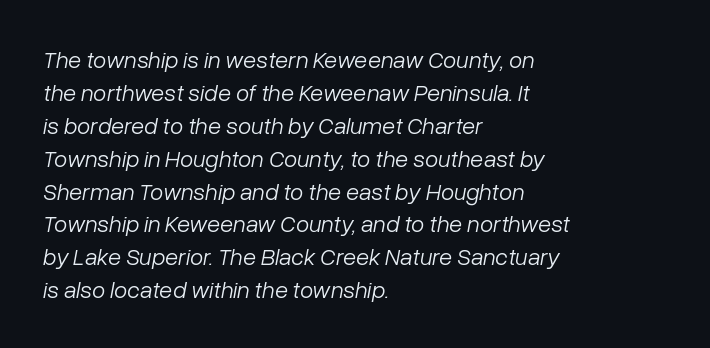
Is there much room between lines? A standard amount, neither cramped nor airy. The paragraph has a hard left edge and a soft right edge. Glyph-to-glyph distance matches everyday printed text. Compared with a typical body face, this is equally light or lighter still. Check the space under the baseline: it is left empty.
